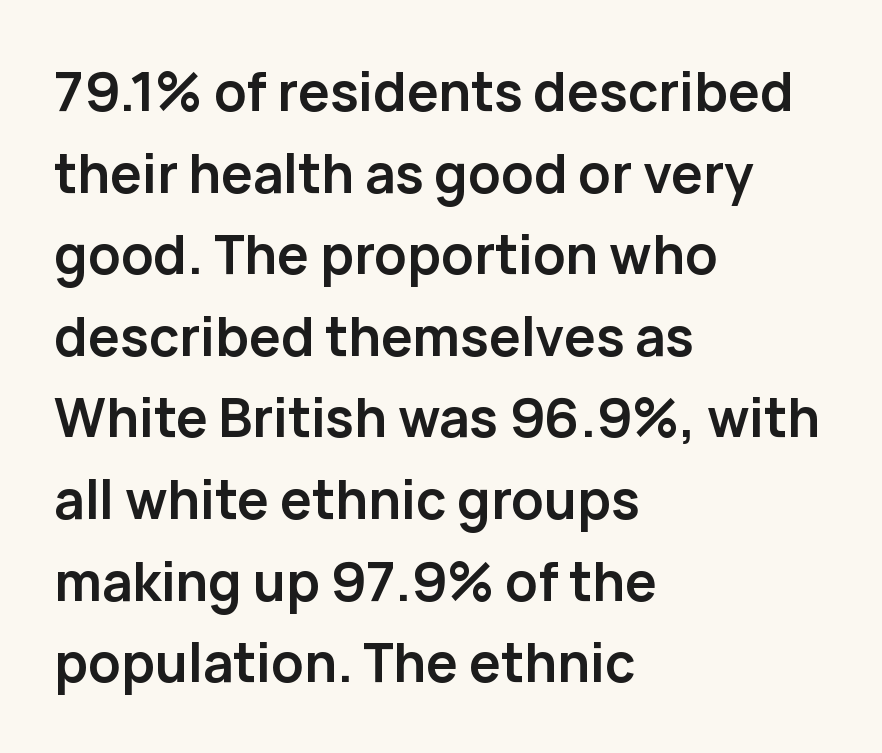
The image shows 53 px semibold sans-serif type, upright; set left-aligned, normal line spacing (1.54x), normal letter spacing, not underlined; low stroke contrast and a medium x-height.
